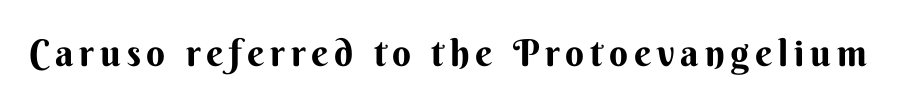
The glyphs are unaccompanied by any horizontal stroke below them. These lines are rendered in a variable-pitch font. The typeface chosen for these lines omits serifs. This is roman type, the default non-slanted kind.
